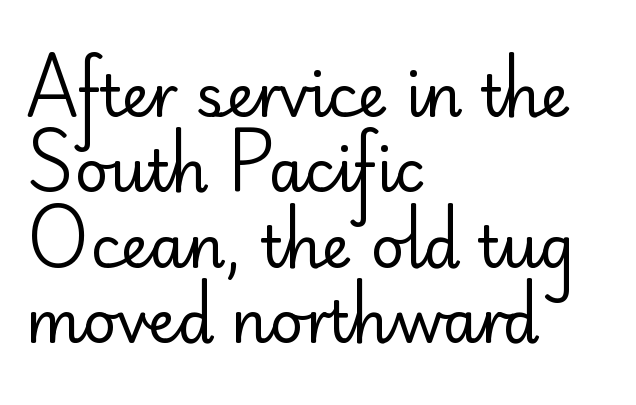
{"serif": "no", "italic": "no", "bold": "no", "weight": "regular", "width": "normal", "stroke_contrast": "low", "x_height": "small", "monospaced": "no", "underline": "no", "align": "left", "line_spacing": "normal", "line_spacing_ratio": 1.3, "letter_spacing": "normal", "letter_spacing_em": 0.0, "glyph_px": 58}
